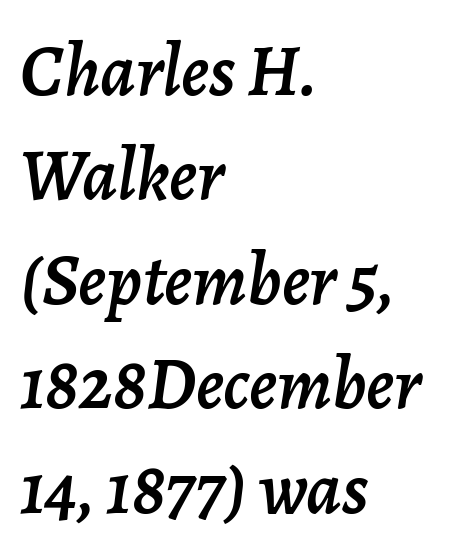
The image shows 73 px text type, italic (leaning right); set left-aligned, normal line spacing (1.43x), normal letter spacing, not underlined; low stroke contrast and a medium x-height.
